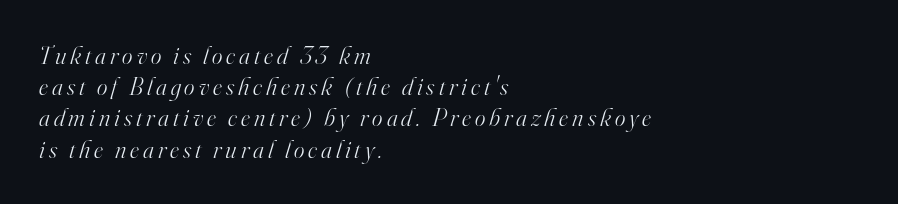
{"italic": "yes", "lean": "right", "slant_degrees": 16, "bold": "no", "underline": "no", "align": "left", "line_spacing": "normal", "line_spacing_ratio": 1.25, "glyph_px": 25}
